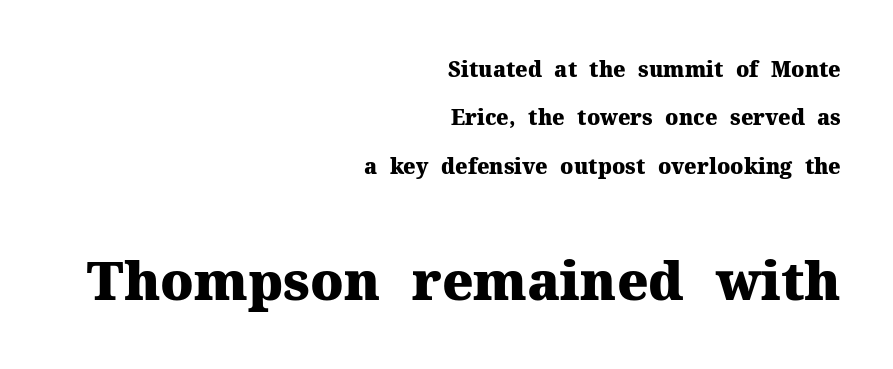
{"serif": "yes", "italic": "no", "bold": "yes", "weight": "heavy", "width": "normal", "stroke_contrast": "medium", "x_height": "medium", "monospaced": "no", "underline": "no", "align": "right", "line_spacing": "loose", "line_spacing_ratio": 2.3, "letter_spacing": "normal", "letter_spacing_em": 0.0, "larger_block": "second", "size_ratio": 2.52, "glyph_px": 53}
